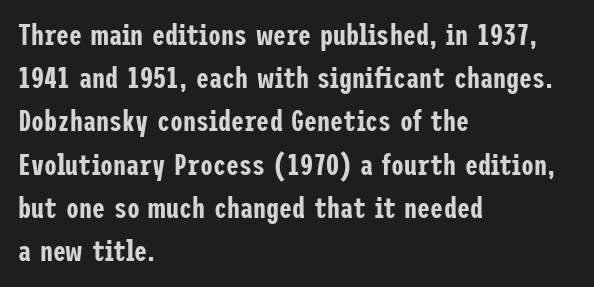
{"serif": "no", "italic": "no", "width": "condensed", "stroke_contrast": "low", "x_height": "medium", "underline": "no", "align": "left", "line_spacing": "normal", "line_spacing_ratio": 1.49, "letter_spacing": "normal", "letter_spacing_em": 0.0, "glyph_px": 29}
